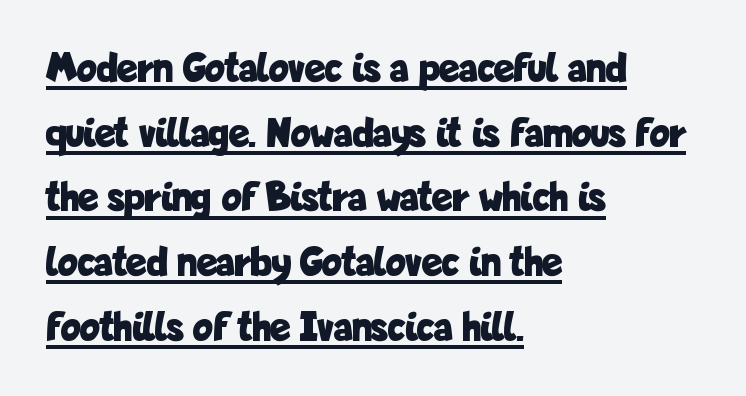
Q: Is the text bold? A: Yes.
Q: Is the text italic (slanted)? A: No, it is upright.
Q: Is the typeface a serif or a sans-serif typeface? A: Sans-serif.
Q: Is the text underlined? A: Yes.
Q: How is the paragraph aligned? A: Left-aligned.
Q: Is the spacing between letters normal or unusually wide? A: Normal.
Q: Is the spacing between lines tight, normal or loose? A: Normal.
Q: Width (condensed, normal, or wide)? A: Condensed.
Q: Stroke contrast? A: Low.
Q: x-height? A: Medium.
Q: Monospaced? A: No.
